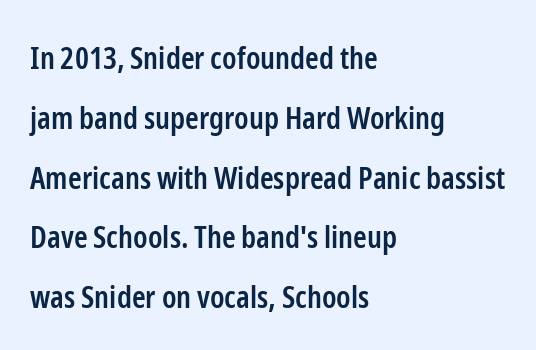
{"serif": "no", "italic": "no", "bold": "semi", "weight": "semibold", "width": "condensed", "stroke_contrast": "low", "x_height": "medium", "monospaced": "no", "underline": "no", "align": "left", "line_spacing": "loose", "line_spacing_ratio": 1.93, "letter_spacing": "normal", "letter_spacing_em": 0.0, "glyph_px": 31}
